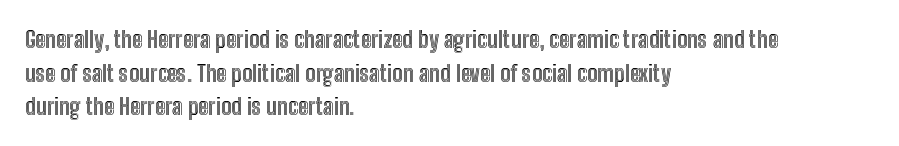
Notice how the passage keeps a crisp vertical edge on the left only. Ascenders rise straight up at ninety degrees. The passage shown is not underscored anywhere. Tracking value appears to be zero — textbook default spacing.
